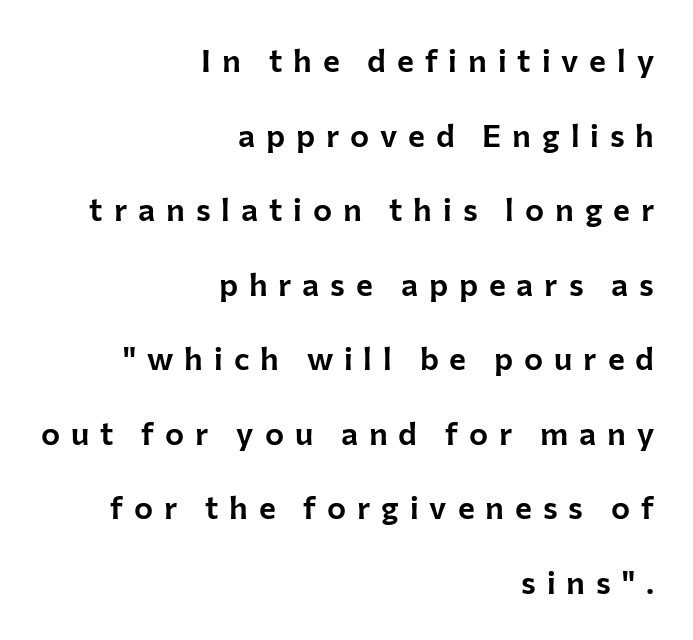
Layout note: lines flush right. Character widths vary here, with narrow letters taking less room than wide ones. In terms of leading, this rendering errs on the spacious side. Vertical strokes here are truly vertical. Decoration check: the copy has no underline. Characters follow at a spacing far wider than the type designer built in.
